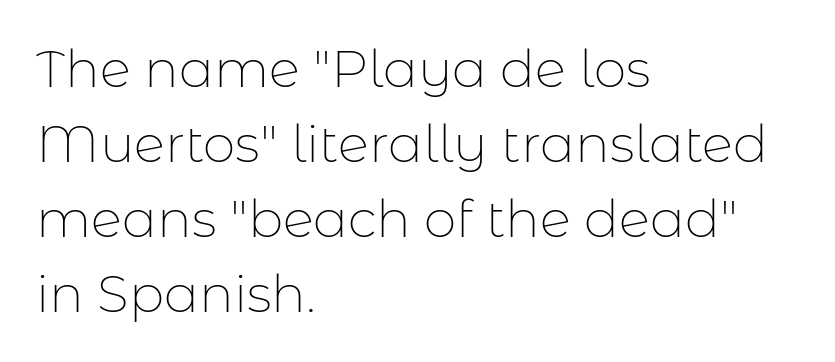
The image shows 52 px thin sans-serif type, upright; set left-aligned, normal line spacing (1.44x), normal letter spacing, not underlined; low stroke contrast and a medium x-height.
